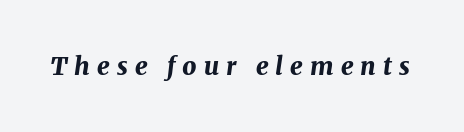
The image shows 25 px bold type, italic (leaning right); set unusually wide letter spacing (+0.28 em), not underlined.
